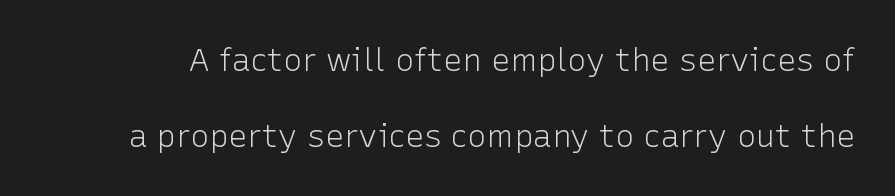
{"serif": "no", "italic": "no", "bold": "no", "weight": "light", "width": "normal", "stroke_contrast": "low", "x_height": "medium", "monospaced": "no", "underline": "no", "line_spacing": "loose", "line_spacing_ratio": 2.39, "letter_spacing": "normal", "letter_spacing_em": 0.0, "glyph_px": 32}
